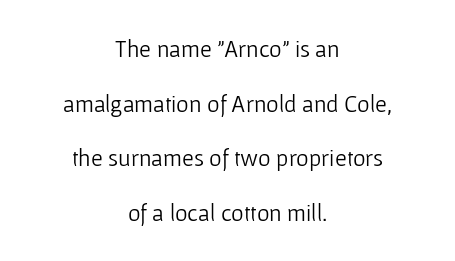
Q: Is the text bold? A: No.
Q: Is the text italic (slanted)? A: No, it is upright.
Q: Is the text underlined? A: No.
Q: How is the paragraph aligned? A: Centered.
Q: Is the spacing between letters normal or unusually wide? A: Normal.
Q: Is the spacing between lines tight, normal or loose? A: Loose.
